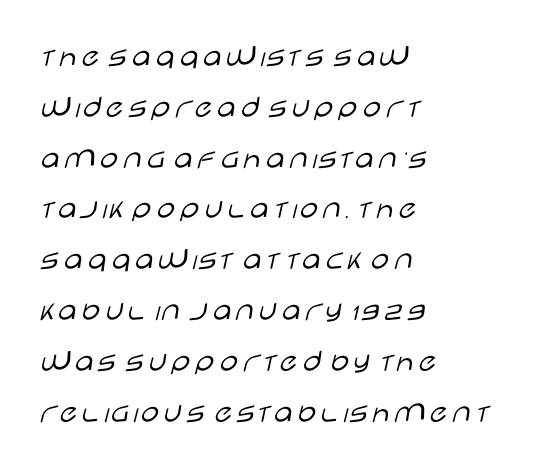
The image shows 33 px light, wide sans-serif type; set left-aligned, normal line spacing (1.54x), normal letter spacing, not underlined; low stroke contrast and a large x-height.
